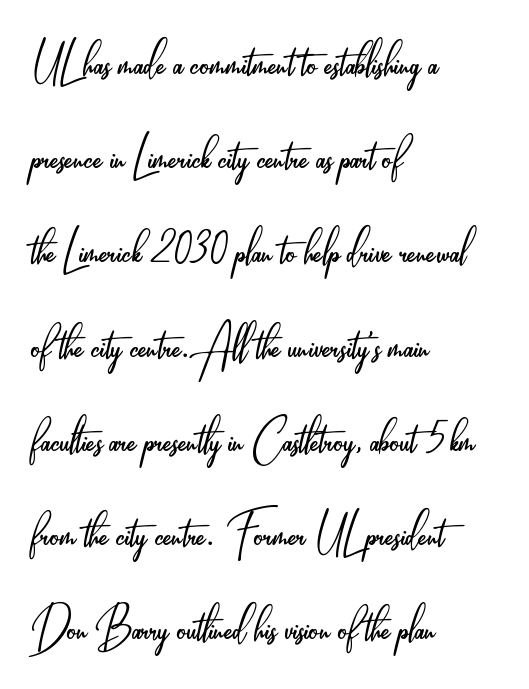
Q: Is the text bold? A: No.
Q: Is the text italic (slanted)? A: Yes.
Q: Is the typeface a serif or a sans-serif typeface? A: Sans-serif.
Q: Is the text underlined? A: No.
Q: How is the paragraph aligned? A: Left-aligned.
Q: Is the spacing between letters normal or unusually wide? A: Normal.
Q: Is the spacing between lines tight, normal or loose? A: Normal.
Q: Width (condensed, normal, or wide)? A: Condensed.
Q: Stroke contrast? A: Low.
Q: x-height? A: Small.
Q: Monospaced? A: No.
